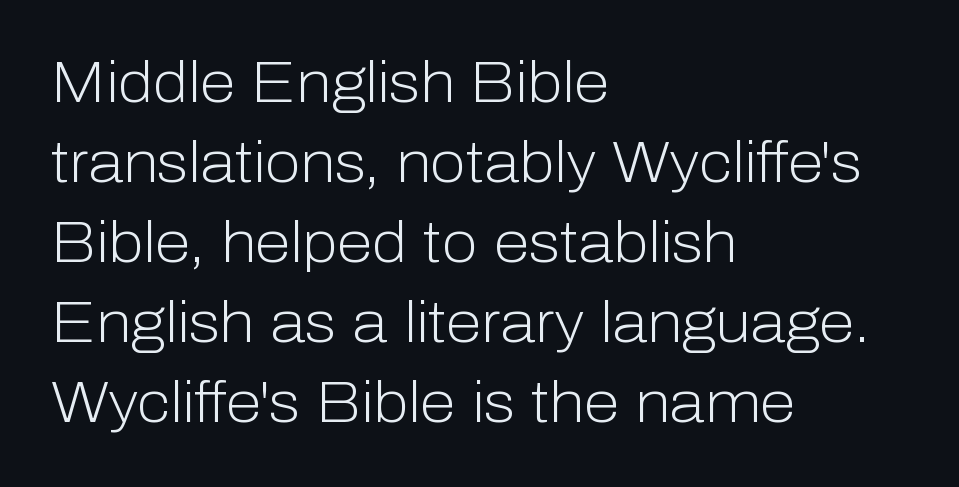
There is no visible air inserted between adjacent glyphs. Students, observe: this is what conventionally led text looks like. Caption: face not bold, strokes unweighted. The lettering stays uniformly vertical, giving the passage a roman look. The type family on display is of the sans-serif kind.
